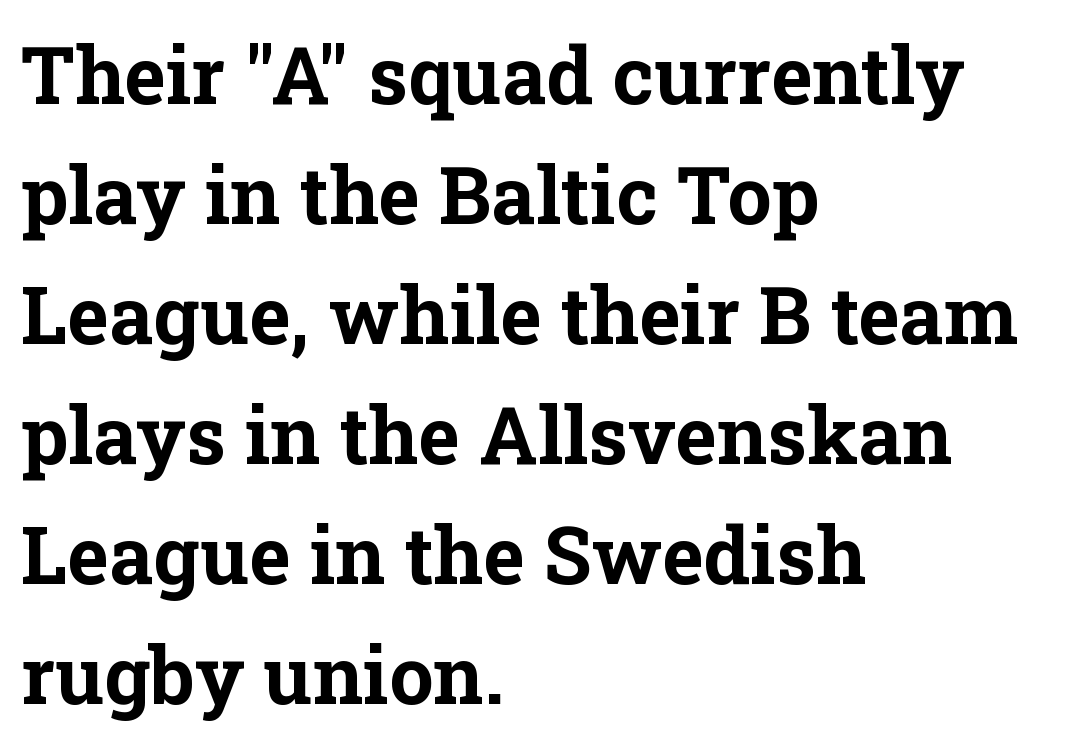
{"serif": "yes", "italic": "no", "bold": "yes", "weight": "bold", "width": "normal", "stroke_contrast": "low", "x_height": "medium", "monospaced": "no", "underline": "no", "align": "left", "line_spacing": "normal", "line_spacing_ratio": 1.52, "letter_spacing": "normal", "letter_spacing_em": 0.0, "glyph_px": 79}
